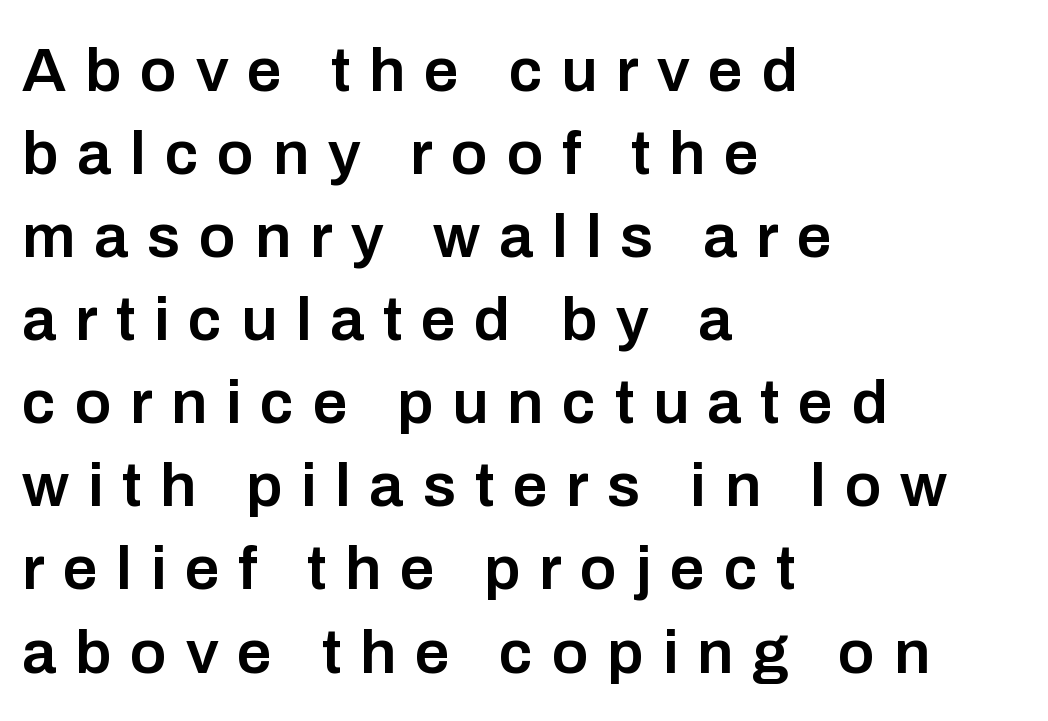
{"serif": "no", "italic": "no", "bold": "semi", "weight": "semibold", "width": "normal", "stroke_contrast": "low", "x_height": "medium", "monospaced": "no", "underline": "no", "align": "left", "line_spacing": "normal", "line_spacing_ratio": 1.34, "letter_spacing": "wide", "letter_spacing_em": 0.3, "glyph_px": 62}
